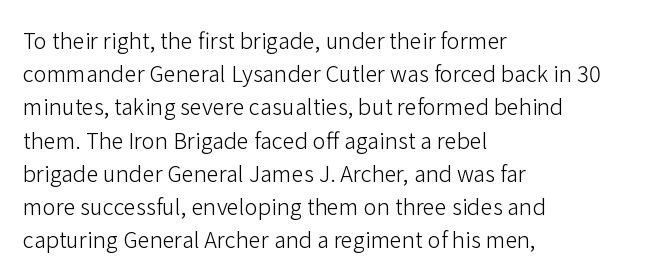
Q: Is the text bold? A: No.
Q: Is the text italic (slanted)? A: No, it is upright.
Q: Is the text underlined? A: No.
Q: How is the paragraph aligned? A: Left-aligned.
Q: Is the spacing between letters normal or unusually wide? A: Normal.
Q: Is the spacing between lines tight, normal or loose? A: Normal.
